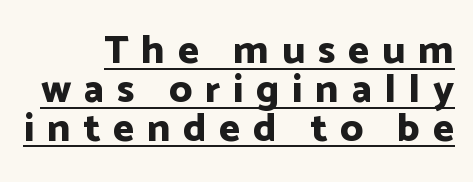
{"serif": "no", "italic": "no", "bold": "yes", "weight": "bold", "width": "normal", "stroke_contrast": "low", "x_height": "medium", "monospaced": "no", "underline": "yes", "line_spacing": "tight", "line_spacing_ratio": 0.97, "letter_spacing": "wide", "letter_spacing_em": 0.32, "glyph_px": 40}
